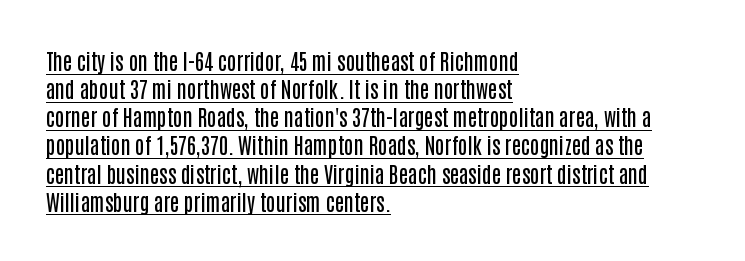
Q: Is the text bold? A: Semi-bold.
Q: Is the text italic (slanted)? A: No, it is upright.
Q: Is the text underlined? A: Yes.
Q: How is the paragraph aligned? A: Left-aligned.
Q: Is the spacing between letters normal or unusually wide? A: Normal.
Q: Is the spacing between lines tight, normal or loose? A: Normal.
